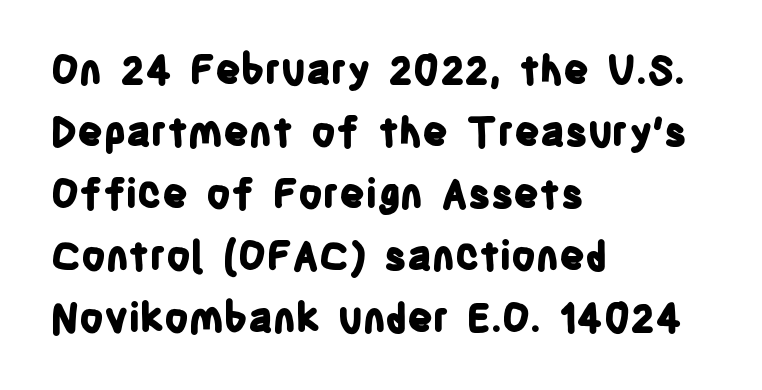
The image shows 40 px bold, condensed sans-serif type, upright; set left-aligned, normal line spacing (1.55x), normal letter spacing, not underlined; low stroke contrast and a large x-height.
